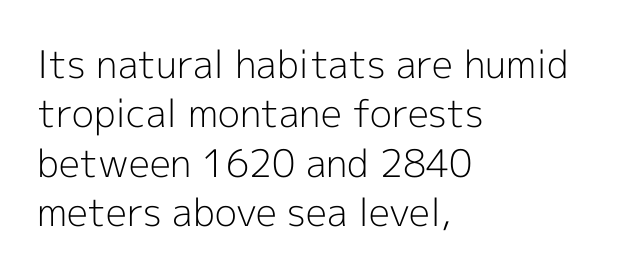
{"serif": "no", "italic": "no", "bold": "no", "weight": "light", "width": "normal", "x_height": "medium", "monospaced": "no", "underline": "no", "align": "left", "line_spacing": "normal", "line_spacing_ratio": 1.3, "letter_spacing": "normal", "letter_spacing_em": 0.0, "glyph_px": 38}
